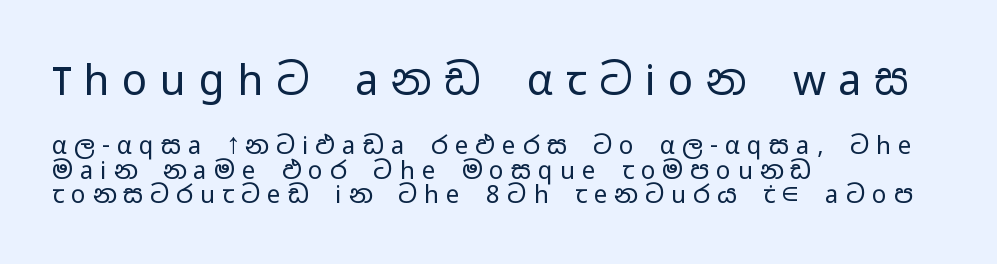
The image shows 42 px regular-weight, wide sans-serif type, upright; set left-aligned, tight line spacing (1.03x), unusually wide letter spacing (+0.3 em), not underlined; the first (top) block is 1.75x larger; low stroke contrast and a medium x-height.
